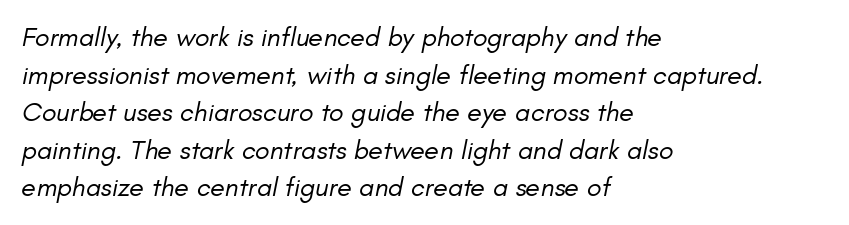
Vertically, the passage feels balanced, rows spaced as you'd expect. Leftover space on each line is placed entirely after the last word. Looking at the ascenders, they clearly lean. Compared with a typical body face, this is equally light or lighter still. Plain, unruled lines of type. Is the letter spacing exaggerated? No — it looks like the ordinary default.
